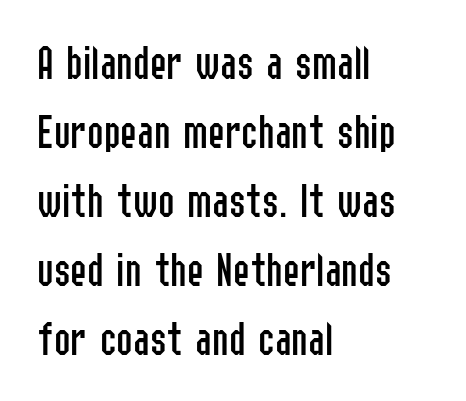
{"serif": "no", "italic": "no", "bold": "no", "weight": "regular", "width": "condensed", "stroke_contrast": "low", "x_height": "medium", "monospaced": "no", "underline": "no", "align": "left", "line_spacing": "normal", "line_spacing_ratio": 1.38, "letter_spacing": "normal", "letter_spacing_em": 0.0, "glyph_px": 50}
